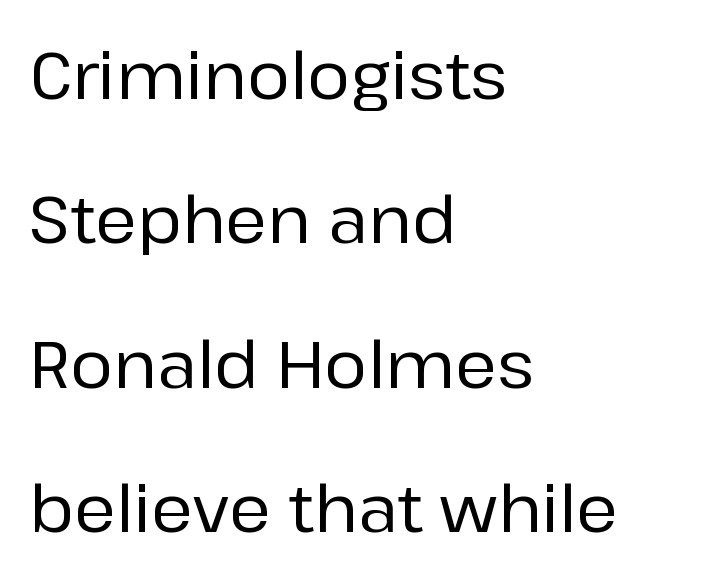
Airy leading. The type family on display is of the sans-serif kind. Nothing unusual about the tracking: characters are spaced as the font intends. Check the space under the baseline: it is left empty. Horizontal alignment here is leftward, the default for most running prose. In terms of posture, this sample is upright.
